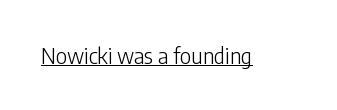
Does a line run under the words? Yes, clearly. Each word holds together tightly as a unit, with standard inter-letter gaps. When letters stand straight like this, we call the style roman or upright. Compared with a typical body face, this is equally light or lighter still.
